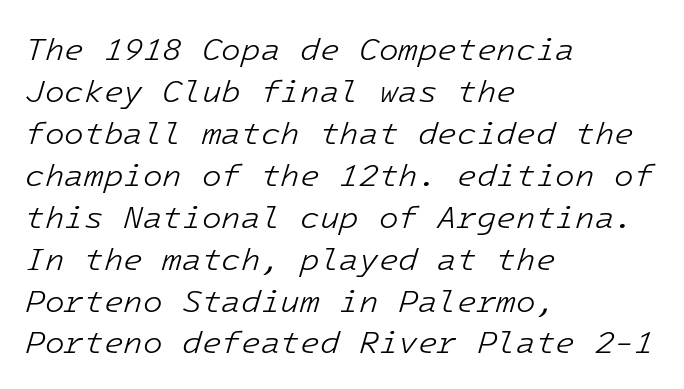
{"italic": "yes", "lean": "right", "slant_degrees": 16, "bold": "no", "weight": "light", "width": "normal", "stroke_contrast": "low", "x_height": "medium", "underline": "no", "align": "left", "line_spacing": "normal", "line_spacing_ratio": 1.31, "letter_spacing": "normal", "letter_spacing_em": 0.0, "glyph_px": 32}
